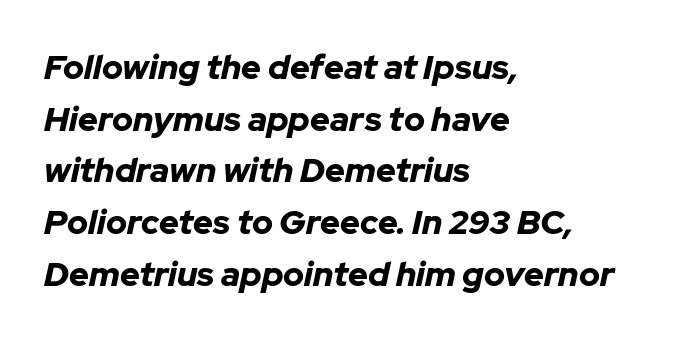
{"italic": "yes", "lean": "right", "slant_degrees": 12, "bold": "yes", "weight": "bold", "width": "normal", "stroke_contrast": "low", "x_height": "medium", "monospaced": "no", "underline": "no", "align": "left", "line_spacing": "normal", "line_spacing_ratio": 1.52, "letter_spacing": "normal", "letter_spacing_em": 0.0, "glyph_px": 34}
